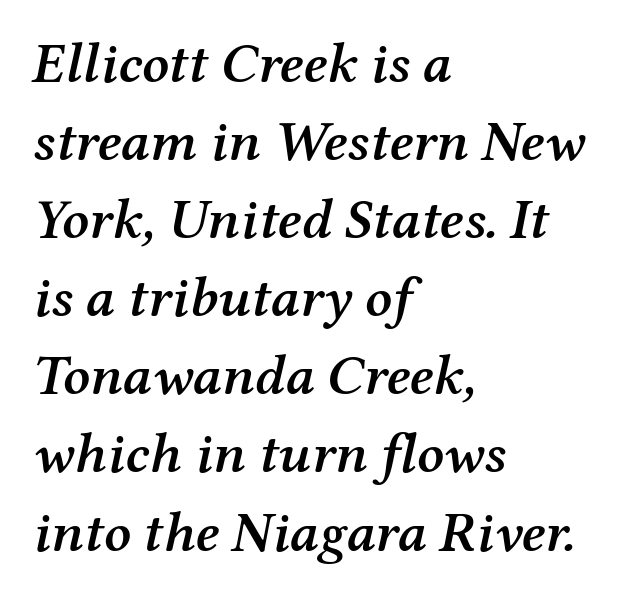
{"serif": "yes", "italic": "yes", "lean": "right", "slant_degrees": 12, "bold": "semi", "weight": "semibold", "width": "normal", "stroke_contrast": "medium", "x_height": "medium", "monospaced": "no", "underline": "no", "align": "left", "line_spacing": "normal", "line_spacing_ratio": 1.37, "letter_spacing": "normal", "letter_spacing_em": 0.0, "glyph_px": 57}
